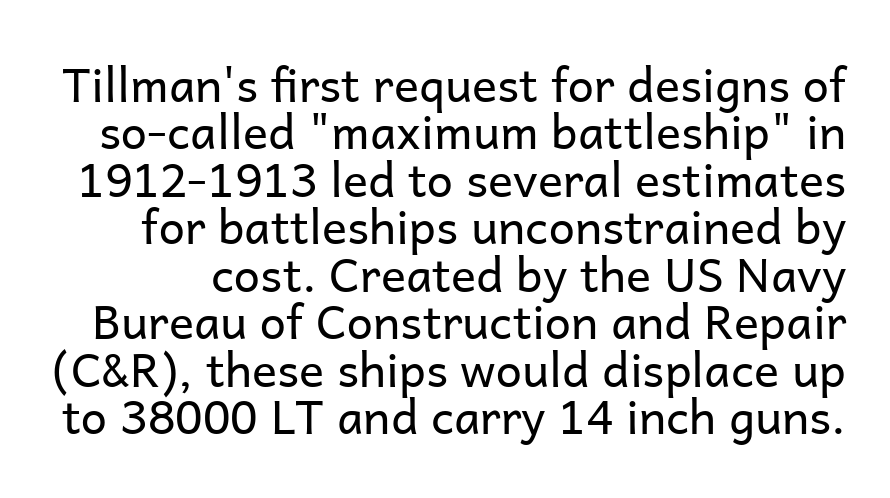
Q: Is the text bold? A: No.
Q: Is the text italic (slanted)? A: No, it is upright.
Q: Is the typeface a serif or a sans-serif typeface? A: Sans-serif.
Q: Is the text underlined? A: No.
Q: Is the spacing between letters normal or unusually wide? A: Normal.
Q: Is the spacing between lines tight, normal or loose? A: Tight.
Q: Width (condensed, normal, or wide)? A: Normal.
Q: Stroke contrast? A: Low.
Q: x-height? A: Medium.
Q: Monospaced? A: No.
